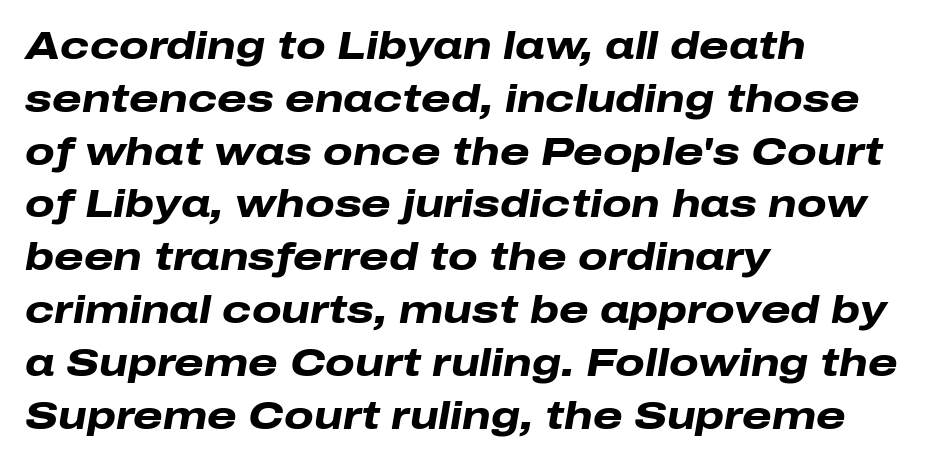
A typesetter would call this proportional, since set widths differ per character. Unmarked baselines from the first word to the last. Glyph-to-glyph distance matches everyday printed text. These lines stack with their left ends in a neat column. Baseline-to-baseline distance is the conventional proportion of letter height. Every character sits at an angle, as italics do.
